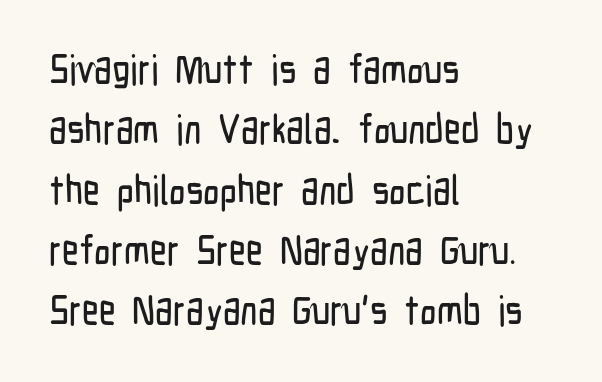
{"serif": "no", "italic": "no", "width": "condensed", "stroke_contrast": "low", "x_height": "medium", "monospaced": "no", "underline": "no", "align": "left", "line_spacing": "normal", "line_spacing_ratio": 1.47, "letter_spacing": "normal", "letter_spacing_em": 0.0, "glyph_px": 41}
